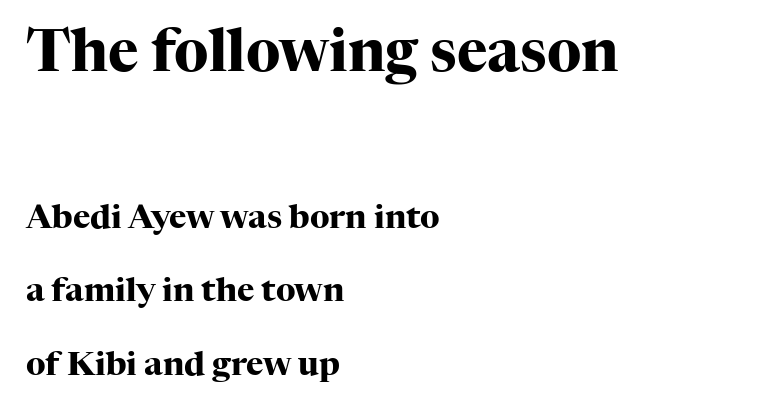
The image shows 58 px heavy serif type, upright; set left-aligned, loose line spacing (2.23x), normal letter spacing, not underlined; the first (top) block is 1.76x larger; high stroke contrast and a medium x-height.
